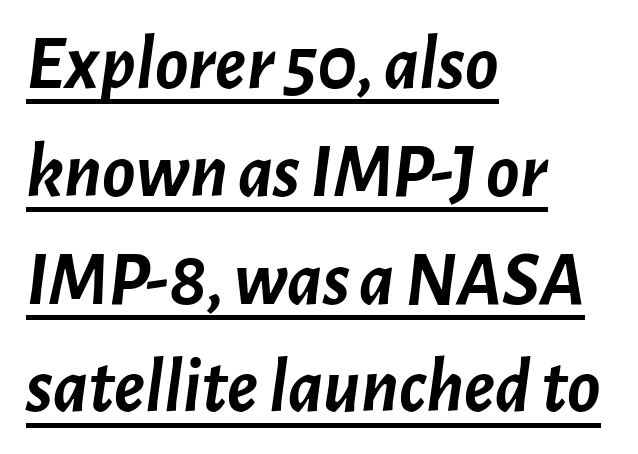
{"italic": "yes", "lean": "right", "slant_degrees": 7, "bold": "yes", "weight": "semibold", "width": "normal", "stroke_contrast": "low", "x_height": "medium", "monospaced": "no", "underline": "yes", "align": "left", "line_spacing": "normal", "line_spacing_ratio": 1.4, "letter_spacing": "normal", "letter_spacing_em": 0.0, "glyph_px": 77}
